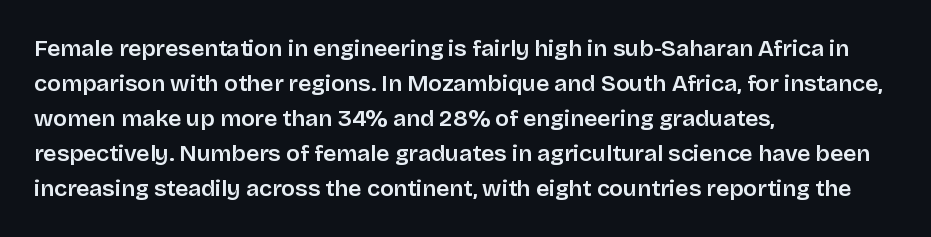
Q: Is the text italic (slanted)? A: No, it is upright.
Q: Is the text underlined? A: No.
Q: How is the paragraph aligned? A: Left-aligned.
Q: Is the spacing between letters normal or unusually wide? A: Normal.
Q: Is the spacing between lines tight, normal or loose? A: Normal.
